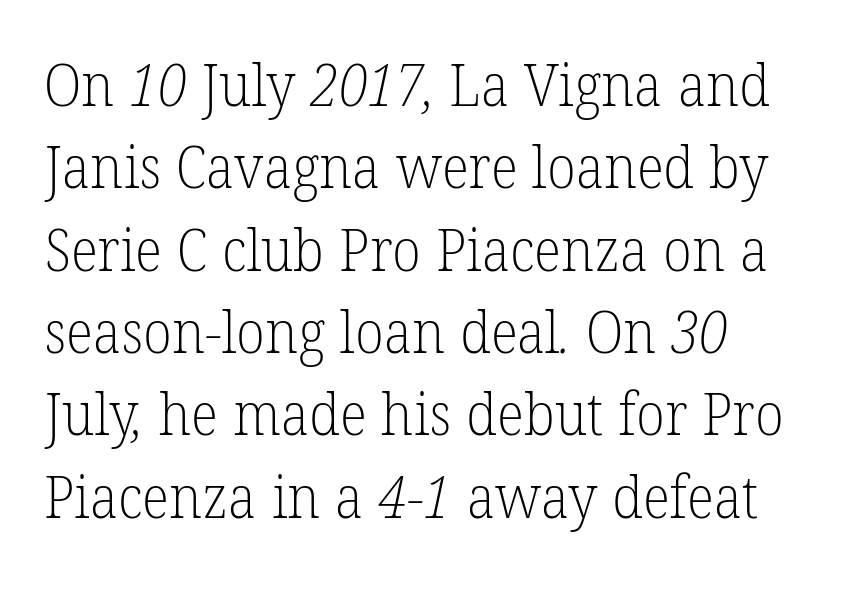
{"serif": "yes", "bold": "no", "weight": "light", "width": "normal", "stroke_contrast": "low", "x_height": "medium", "monospaced": "no", "underline": "no", "align": "left", "line_spacing": "normal", "line_spacing_ratio": 1.42, "letter_spacing": "normal", "letter_spacing_em": 0.0, "glyph_px": 58}
